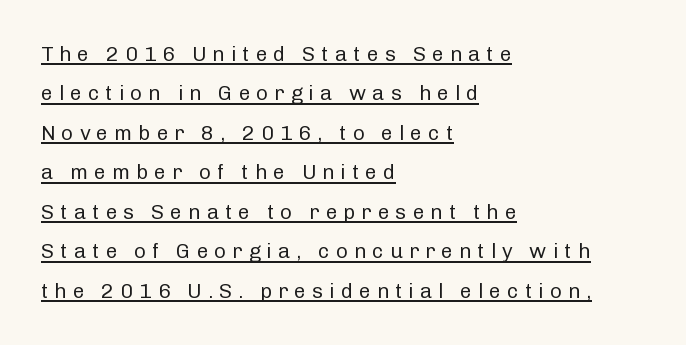
The image shows 21 px text type, upright; set left-aligned, line spacing 1.88x, unusually wide letter spacing (+0.28 em), underlined.
